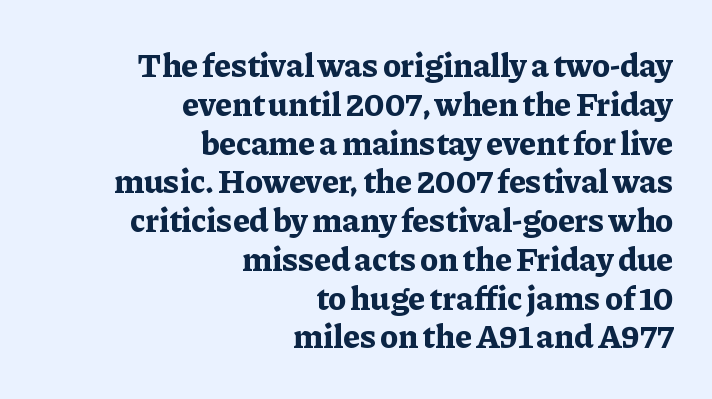
The image shows 34 px bold serif type, upright; set right-aligned, tight line spacing (1.14x), normal letter spacing, not underlined; low stroke contrast and a medium x-height.
